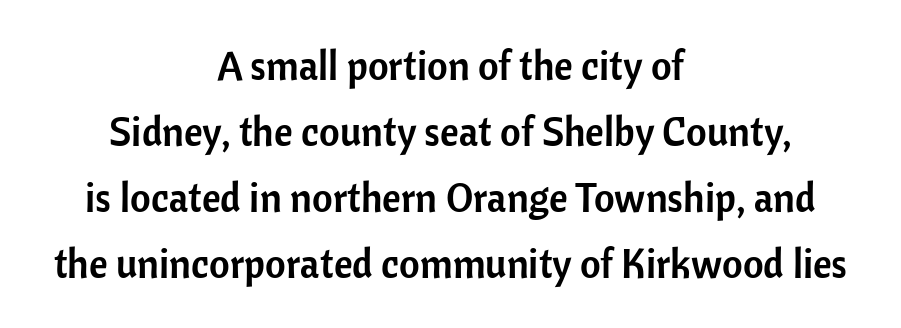
No word sits above an underline. Where is the straight margin? There isn't one; the lines are centered. Upright lettering throughout. Quick note: interline space is typical. Caption: standard tracking, unaltered.
